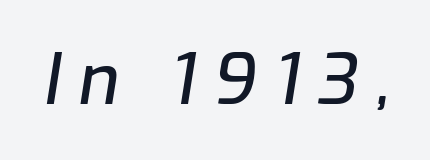
Q: Is the text italic (slanted)? A: Yes, it leans right by about 9 degrees.
Q: Is the text underlined? A: No.
Q: Is the spacing between letters normal or unusually wide? A: Unusually wide.
Q: Width (condensed, normal, or wide)? A: Normal.
Q: Stroke contrast? A: Low.
Q: x-height? A: Medium.
Q: Monospaced? A: No.
